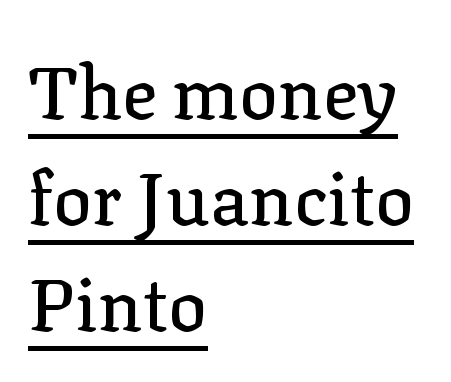
In terms of posture, this sample is upright. This is serif lettering, the kind often seen in printed books. Students, observe the line beneath the letters — that is underlining. The paragraph has a hard left edge and a soft right edge. A typesetter would call this zero additional tracking. The passage shown is typed in a proportional face where columns would drift.
